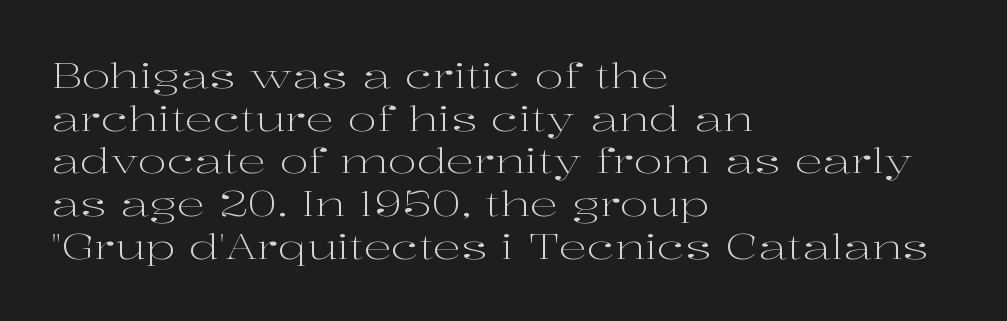
The image shows 35 px light, wide serif type, upright; set left-aligned, line spacing 1.22x, normal letter spacing, not underlined; high stroke contrast and a medium x-height.
